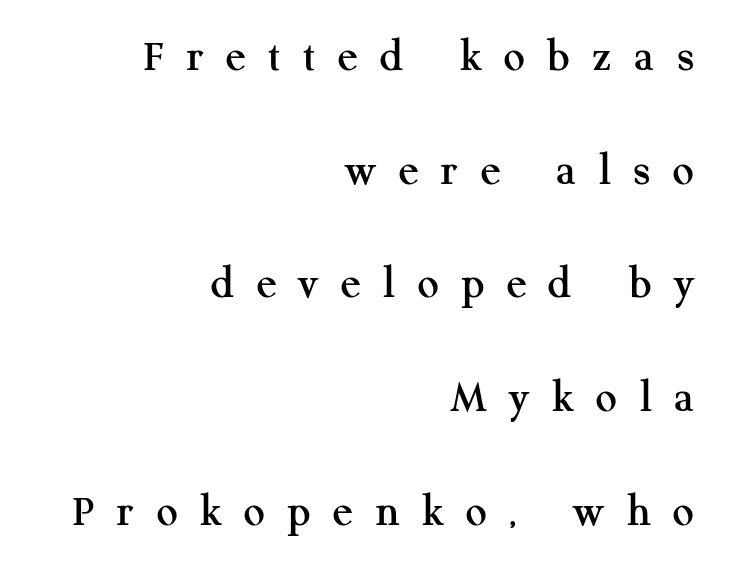
Beneath every word, the page is bare. The tracking jumps out immediately: characters are airy and widely separated. Look at the bottom of the vertical strokes: they flare into serifs here. The letters stand upright; this is a roman face.
